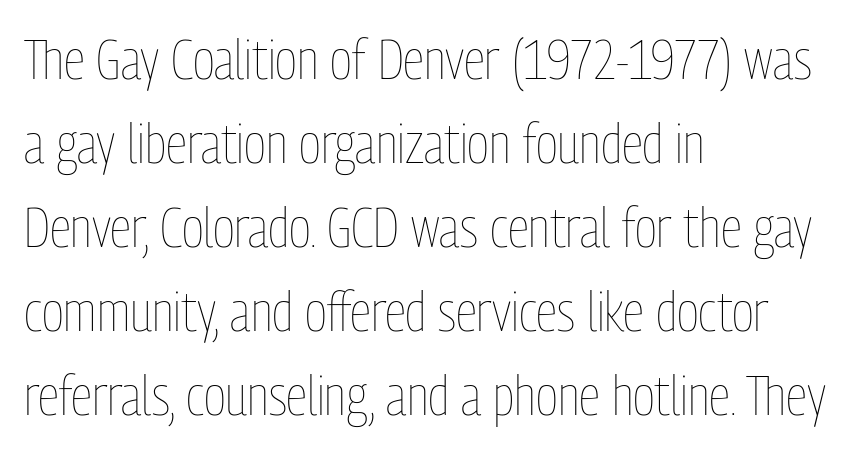
{"italic": "no", "bold": "no", "weight": "thin", "width": "condensed", "stroke_contrast": "low", "x_height": "medium", "monospaced": "no", "underline": "no", "align": "left", "line_spacing": "normal", "line_spacing_ratio": 1.5, "letter_spacing": "normal", "letter_spacing_em": 0.0, "glyph_px": 56}
